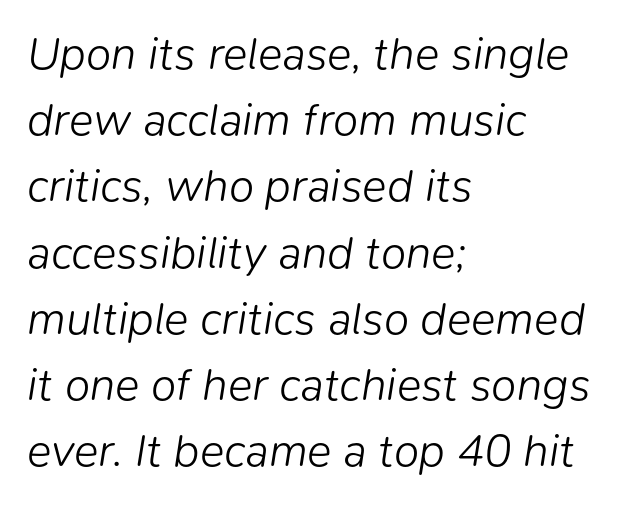
The image shows 46 px light type, italic (leaning right); set left-aligned, normal line spacing (1.44x), normal letter spacing, not underlined; low stroke contrast and a medium x-height.
